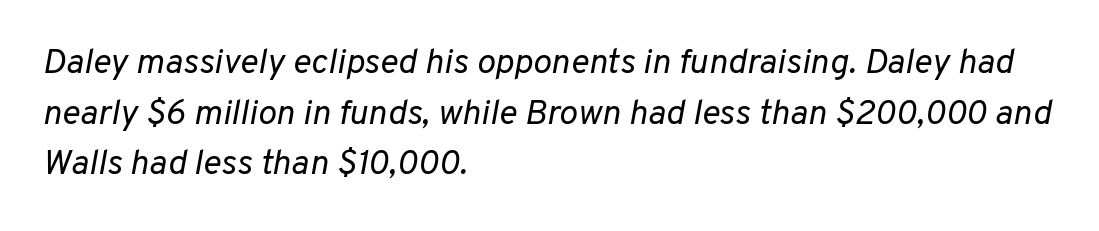
Q: Is the text bold? A: No.
Q: Is the text italic (slanted)? A: Yes, it leans right by about 10 degrees.
Q: Is the text underlined? A: No.
Q: How is the paragraph aligned? A: Left-aligned.
Q: Is the spacing between letters normal or unusually wide? A: Normal.
Q: Is the spacing between lines tight, normal or loose? A: Normal.
Q: Width (condensed, normal, or wide)? A: Normal.
Q: Stroke contrast? A: Low.
Q: x-height? A: Medium.
Q: Monospaced? A: No.
